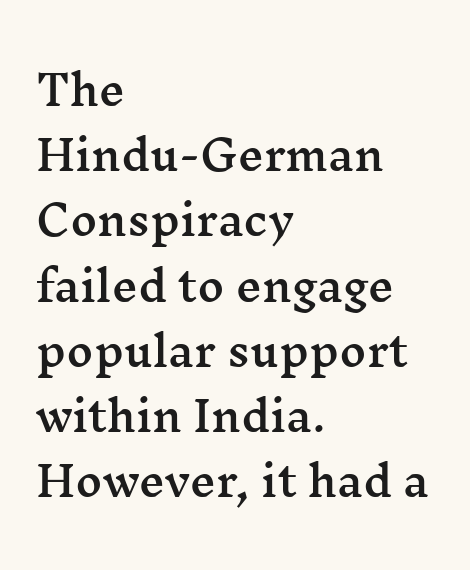
A bare baseline throughout the passage. Horizontally, the lines are justified to the leading edge only. A typesetter would label this face a serif. The tracking reads as untouched default to a designer's eye. Character widths vary here, with narrow letters taking less room than wide ones.
